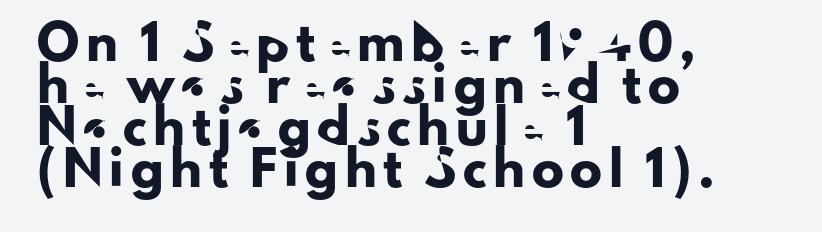
{"serif": "no", "italic": "no", "width": "normal", "stroke_contrast": "low", "x_height": "small", "monospaced": "no", "underline": "no", "align": "left", "line_spacing": "normal", "line_spacing_ratio": 1.31, "letter_spacing": "wide", "letter_spacing_em": 0.21, "glyph_px": 32}
